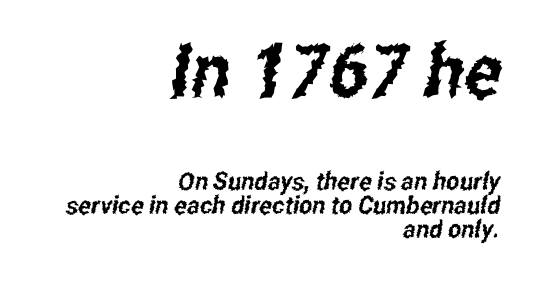
Does the bottom block carry the larger type? No, the top block does. Does the leading feel generous? Not at all — it's pinched. One-word summary of the alignment: right. The face used here is rendered with its standard letterfit.
